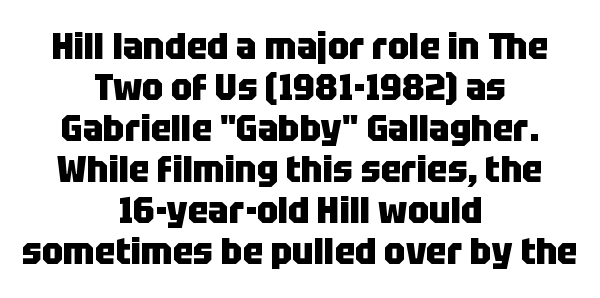
The image shows 38 px heavy, condensed sans-serif type, upright; set centered, tight line spacing (1.08x), normal letter spacing, not underlined; low stroke contrast and a large x-height.
